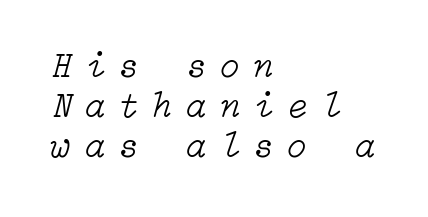
There is plenty of visible air inserted between adjacent glyphs. Just letters on the line, the space beneath them empty. The ragged edge is on the right, which tells us the setting is flush left. Posture: slanted. The letterforms sit at book weight or below.
